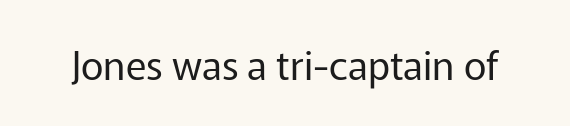
A typesetter would mark this as roman, not italic. The glyphs are unaccompanied by any horizontal stroke below them. The weight tops out at a normal text grade. Here the glyphs are tracked normally, forming tight word shapes. Letterform terminals end flat and unadorned throughout the passage.
